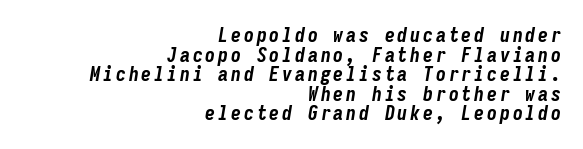
Look at the stroke-to-counter ratio: heavy, a bold. The glyphs look as if they've been sheared to an angle. Check the space under the baseline: it is left empty. Teacher's note: observe the even right margin — that is flush-right alignment.
